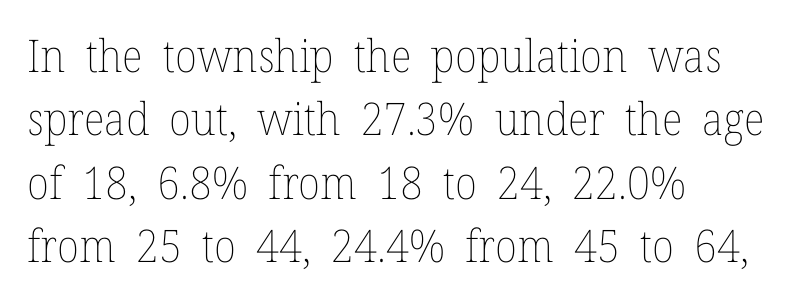
Just letters on the line, the space beneath them empty. Which margin do the lines hug? The left one — the right edge is uneven. The letters look calm and open, with moderate or lighter stems. Characters remain perfectly vertical along every line.
